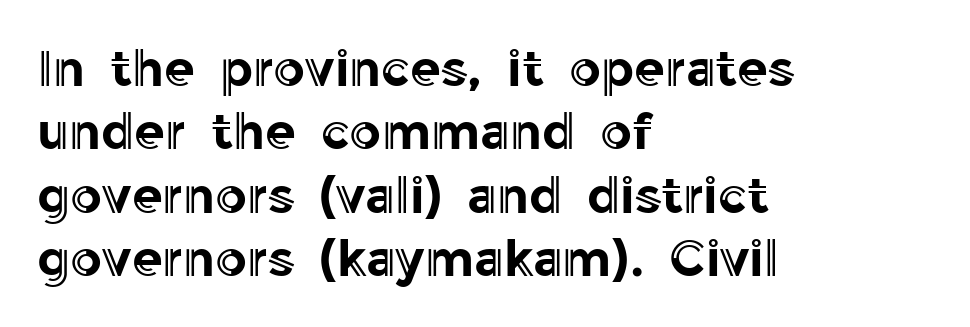
Q: Is the text italic (slanted)? A: No, it is upright.
Q: Is the text underlined? A: No.
Q: How is the paragraph aligned? A: Left-aligned.
Q: Is the spacing between letters normal or unusually wide? A: Normal.
Q: Is the spacing between lines tight, normal or loose? A: Normal.
Q: Width (condensed, normal, or wide)? A: Normal.
Q: x-height? A: Medium.
Q: Monospaced? A: No.
